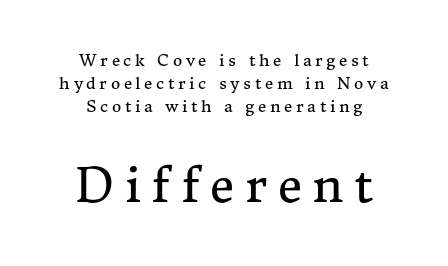
Q: Is the text bold? A: No.
Q: Is the text italic (slanted)? A: No, it is upright.
Q: Is the typeface a serif or a sans-serif typeface? A: Serif.
Q: Is the text underlined? A: No.
Q: How is the paragraph aligned? A: Centered.
Q: Is the spacing between letters normal or unusually wide? A: Unusually wide.
Q: Is the spacing between lines tight, normal or loose? A: Normal.
Q: Which block of text is set in a larger size, the first (top) or the second (bottom)? A: The second (bottom) one.
Q: Width (condensed, normal, or wide)? A: Normal.
Q: Stroke contrast? A: Medium.
Q: x-height? A: Medium.
Q: Monospaced? A: No.
